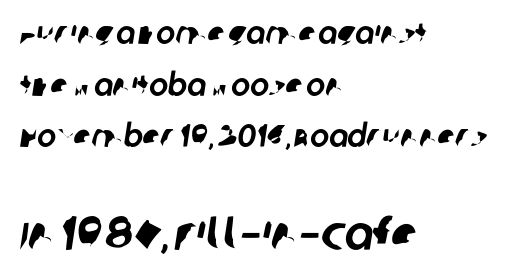
{"serif": "no", "width": "normal", "stroke_contrast": "low", "x_height": "large", "monospaced": "no", "underline": "no", "align": "left", "line_spacing": "normal", "line_spacing_ratio": 1.61, "letter_spacing": "normal", "letter_spacing_em": 0.0, "larger_block": "second", "size_ratio": 1.5, "glyph_px": 48}
